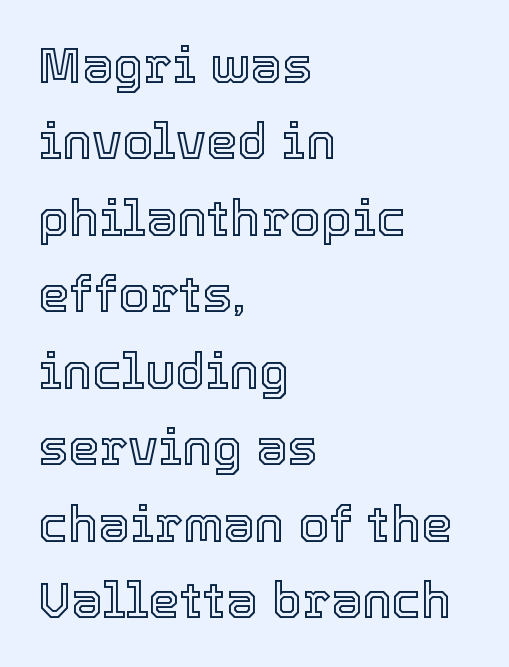
{"italic": "no", "width": "normal", "x_height": "medium", "monospaced": "no", "underline": "no", "align": "left", "line_spacing": "normal", "line_spacing_ratio": 1.53, "letter_spacing": "normal", "letter_spacing_em": 0.0, "glyph_px": 50}
